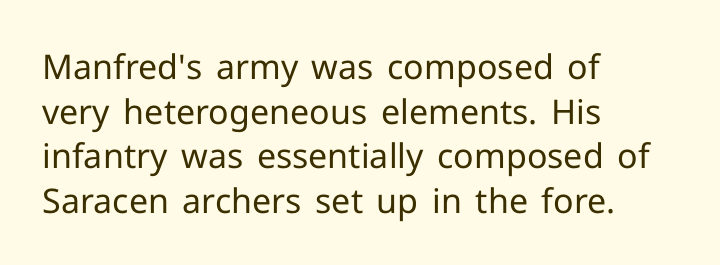
Q: Is the text bold? A: No.
Q: Is the text italic (slanted)? A: No, it is upright.
Q: Is the typeface a serif or a sans-serif typeface? A: Sans-serif.
Q: Is the text underlined? A: No.
Q: How is the paragraph aligned? A: Left-aligned.
Q: Is the spacing between letters normal or unusually wide? A: Normal.
Q: Is the spacing between lines tight, normal or loose? A: Normal.
Q: Width (condensed, normal, or wide)? A: Normal.
Q: Stroke contrast? A: Low.
Q: x-height? A: Medium.
Q: Monospaced? A: No.
